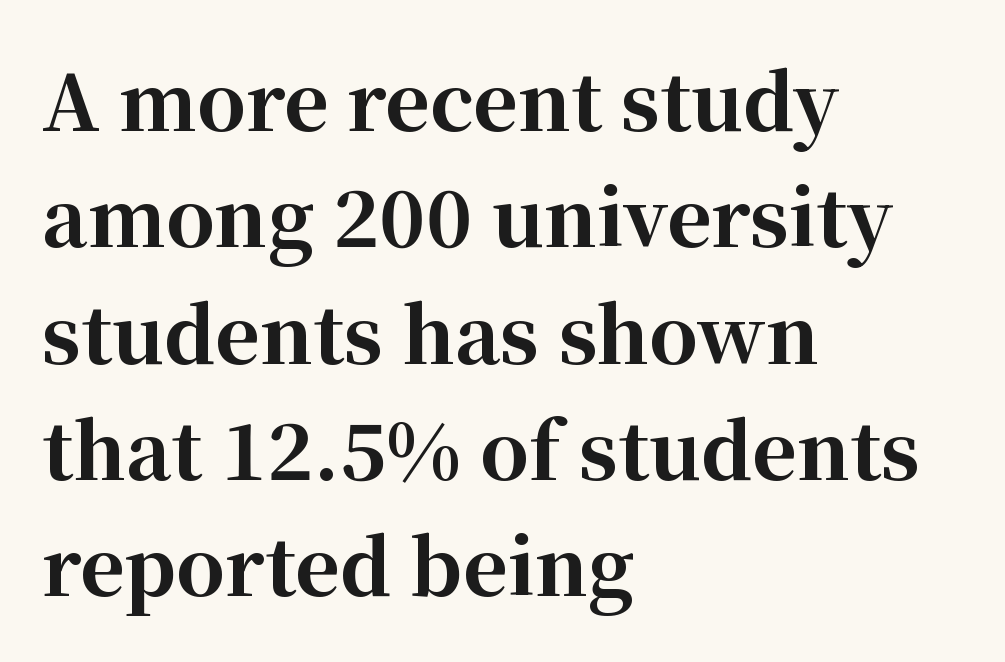
The image shows 77 px bold serif type, upright; set left-aligned, normal line spacing (1.51x), normal letter spacing, not underlined; high stroke contrast and a medium x-height.
